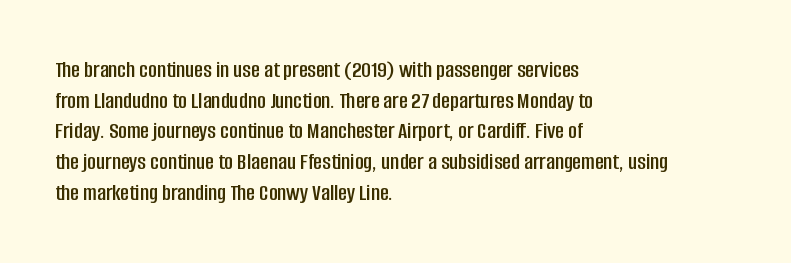
The image shows 24 px text type, upright; set left-aligned, normal line spacing (1.28x), normal letter spacing, not underlined.
